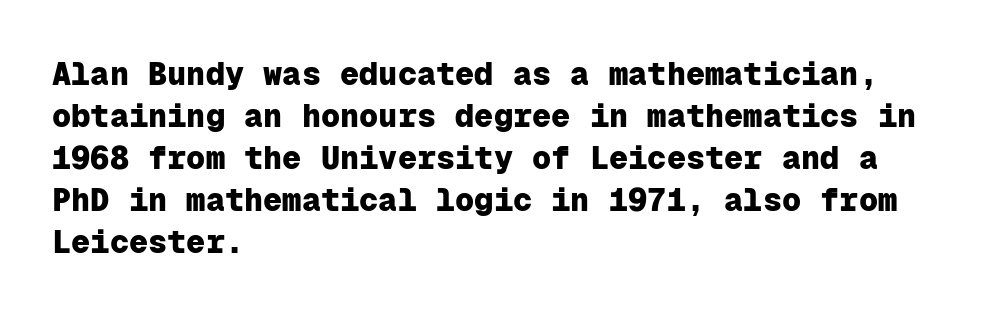
The horizontal fit of the characters is conventional and even. Descender tails drop into unmarked territory. Spacing verdict: monospaced, one width for all characters. How heavy is the stroke? Heavy — this is a bold.
